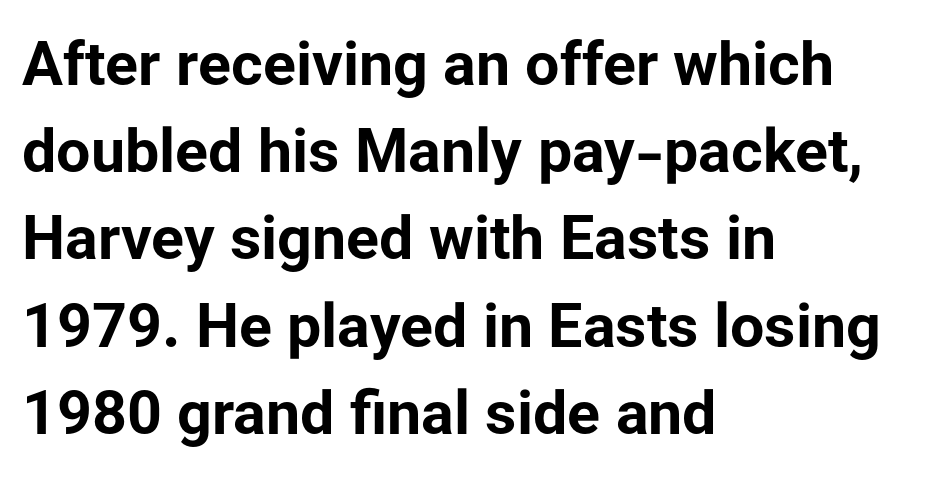
{"serif": "no", "italic": "no", "bold": "yes", "weight": "bold", "width": "normal", "stroke_contrast": "low", "x_height": "medium", "monospaced": "no", "underline": "no", "align": "left", "line_spacing": "normal", "line_spacing_ratio": 1.43, "letter_spacing": "normal", "letter_spacing_em": 0.0, "glyph_px": 61}
